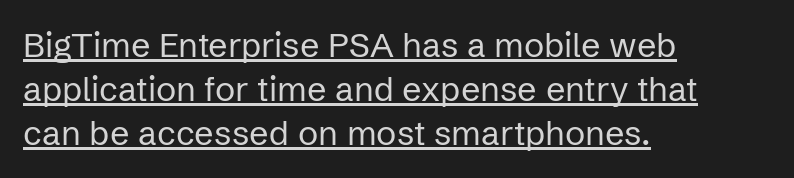
The image shows 34 px regular-weight sans-serif type, upright; set left-aligned, normal line spacing (1.3x), normal letter spacing, underlined; low stroke contrast and a medium x-height.
